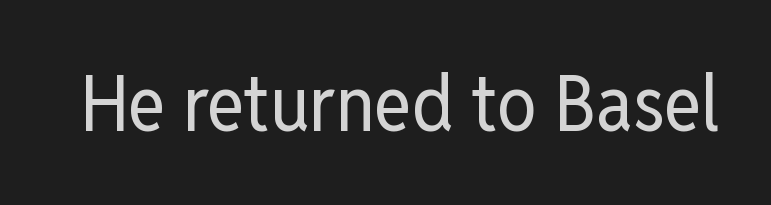
Compared with typical body copy, the letter spacing here is the same. The baseline area is clear. The typesetting does not lean heavy: it is not bold. A typesetter would call this proportional, since set widths differ per character. Stroke terminals: plain, sans-serif.
